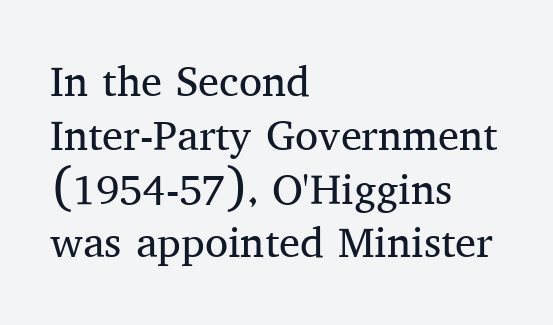
The image shows 42 px regular-weight serif type, upright; set left-aligned, normal line spacing (1.28x), normal letter spacing, not underlined; medium stroke contrast and a medium x-height.
